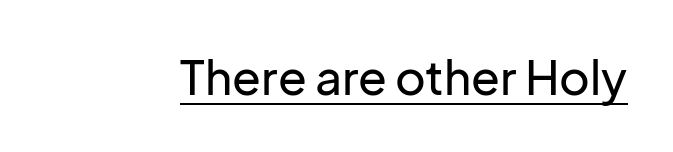
The image shows 47 px sans-serif type, upright; set normal letter spacing, underlined; low stroke contrast and a medium x-height.
